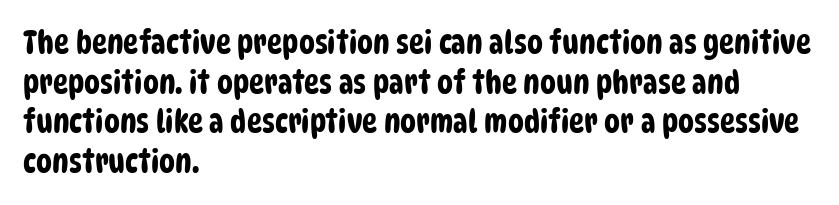
{"serif": "no", "width": "condensed", "stroke_contrast": "low", "x_height": "large", "monospaced": "no", "underline": "no", "align": "left", "line_spacing_ratio": 1.24, "letter_spacing": "normal", "letter_spacing_em": 0.0, "glyph_px": 32}
